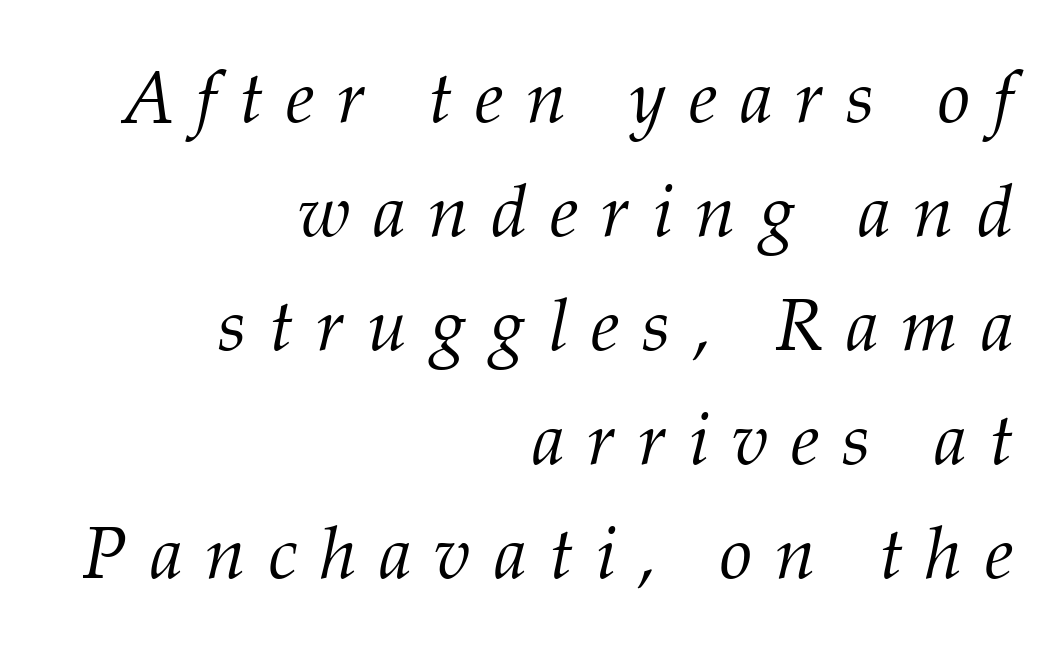
Q: Is the text bold? A: No.
Q: Is the text italic (slanted)? A: Yes, it leans right by about 12 degrees.
Q: Is the typeface a serif or a sans-serif typeface? A: Serif.
Q: Is the text underlined? A: No.
Q: How is the paragraph aligned? A: Right-aligned.
Q: Is the spacing between letters normal or unusually wide? A: Unusually wide.
Q: Is the spacing between lines tight, normal or loose? A: Normal.
Q: Width (condensed, normal, or wide)? A: Normal.
Q: Stroke contrast? A: Medium.
Q: x-height? A: Medium.
Q: Monospaced? A: No.
